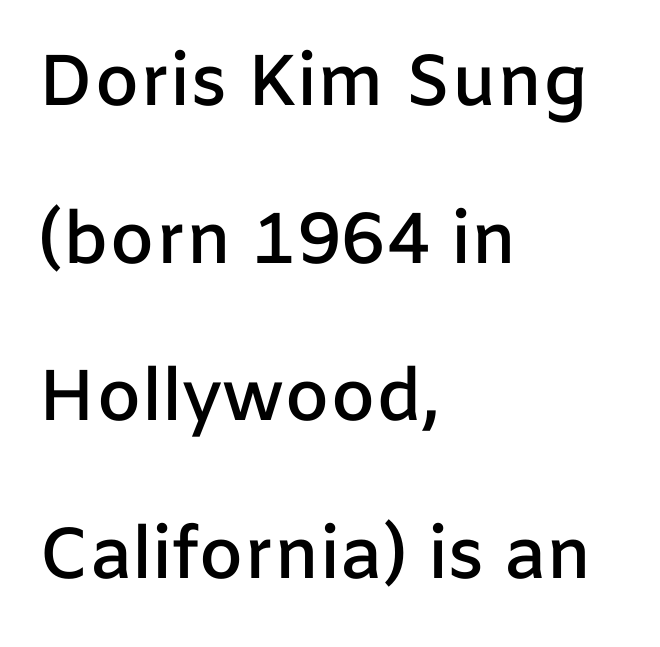
Q: Is the text bold? A: Semi-bold.
Q: Is the text italic (slanted)? A: No, it is upright.
Q: Is the typeface a serif or a sans-serif typeface? A: Sans-serif.
Q: Is the text underlined? A: No.
Q: How is the paragraph aligned? A: Left-aligned.
Q: Is the spacing between letters normal or unusually wide? A: Normal.
Q: Is the spacing between lines tight, normal or loose? A: Loose.
Q: Width (condensed, normal, or wide)? A: Normal.
Q: Stroke contrast? A: Low.
Q: x-height? A: Medium.
Q: Monospaced? A: No.
